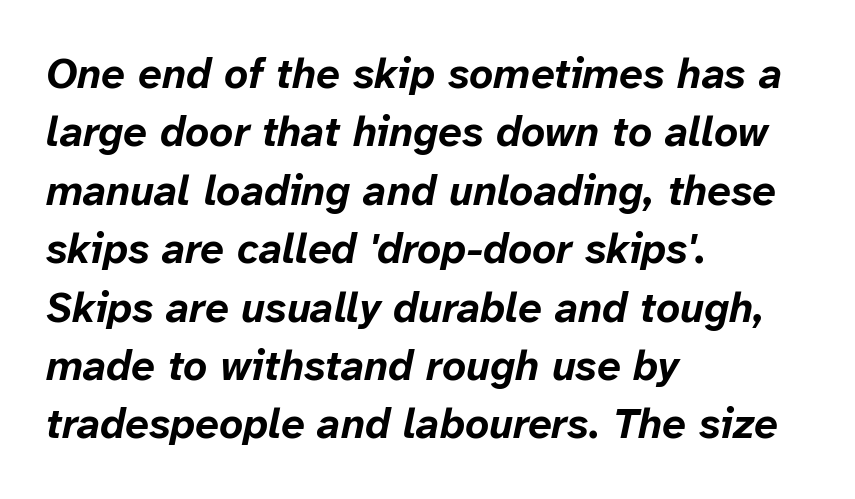
Chunky letters — that's bold for sure. These lines stack with their left ends in a neat column. A typesetter would call this proportional, since set widths differ per character. A typesetter would call this zero additional tracking.
